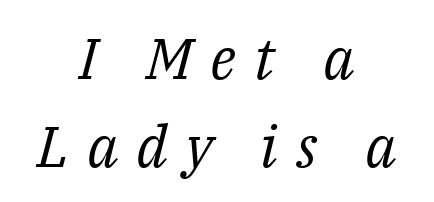
{"serif": "yes", "italic": "yes", "lean": "right", "slant_degrees": 14, "bold": "no", "weight": "regular", "width": "normal", "stroke_contrast": "medium", "x_height": "medium", "monospaced": "no", "underline": "no", "align": "center", "line_spacing": "normal", "line_spacing_ratio": 1.51, "letter_spacing": "wide", "letter_spacing_em": 0.31, "glyph_px": 58}
